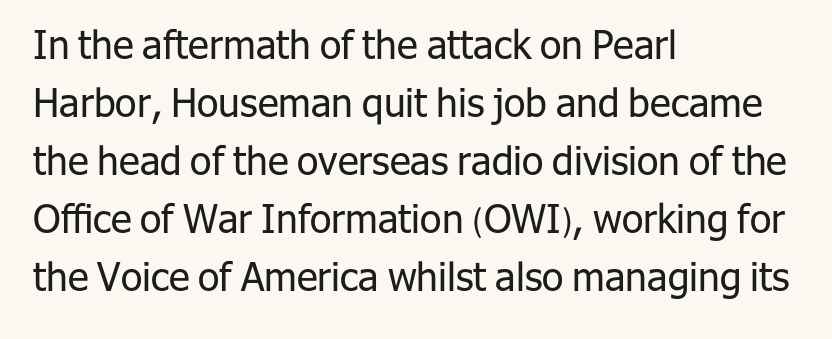
{"serif": "no", "italic": "no", "bold": "no", "weight": "regular", "width": "normal", "stroke_contrast": "low", "x_height": "medium", "monospaced": "no", "underline": "no", "align": "left", "line_spacing": "normal", "line_spacing_ratio": 1.49, "letter_spacing": "normal", "letter_spacing_em": 0.0, "glyph_px": 39}
